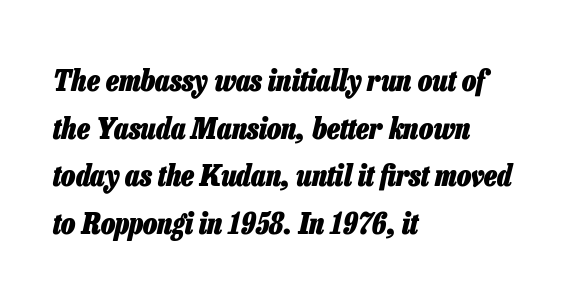
Q: Is the text bold? A: Yes.
Q: Is the text italic (slanted)? A: Yes, it leans right by about 13 degrees.
Q: Is the text underlined? A: No.
Q: How is the paragraph aligned? A: Left-aligned.
Q: Is the spacing between letters normal or unusually wide? A: Normal.
Q: Is the spacing between lines tight, normal or loose? A: Normal.
Q: Width (condensed, normal, or wide)? A: Condensed.
Q: Stroke contrast? A: Low.
Q: x-height? A: Medium.
Q: Monospaced? A: No.
